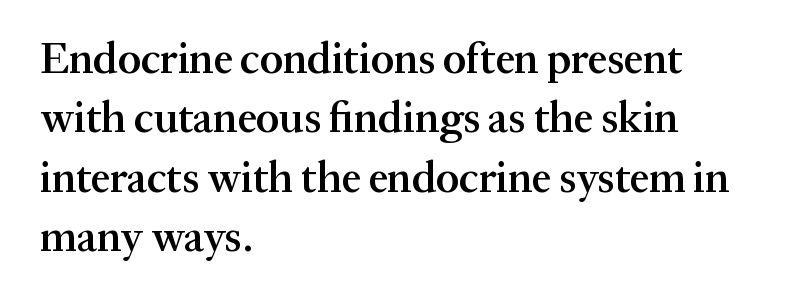
The image shows 43 px semibold serif type, upright; set left-aligned, normal line spacing (1.38x), normal letter spacing, not underlined; medium stroke contrast and a medium x-height.
